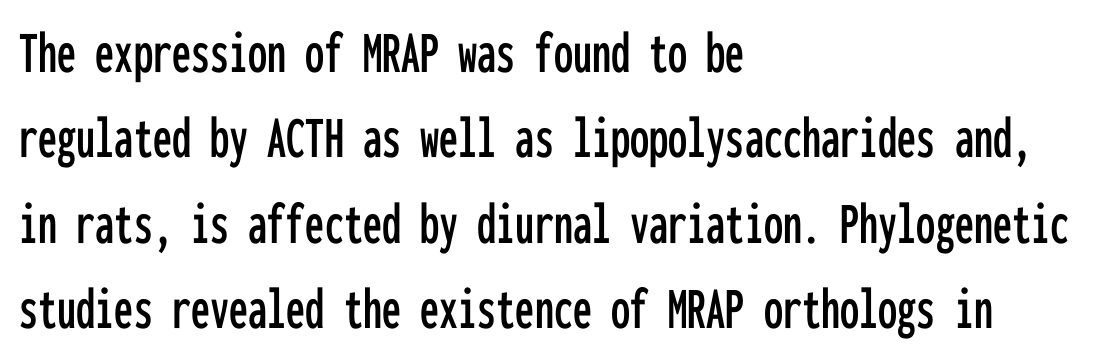
The image shows 61 px condensed sans-serif type, upright, monospaced; set left-aligned, normal line spacing (1.4x), normal letter spacing, not underlined; low stroke contrast and a medium x-height.
